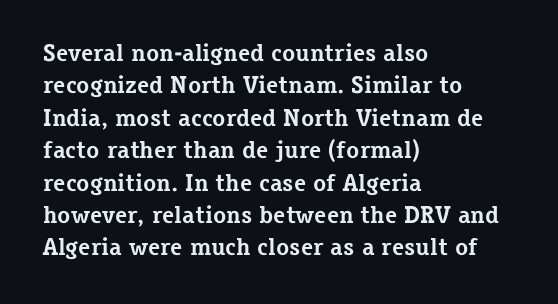
{"italic": "no", "bold": "yes", "underline": "no", "align": "left", "line_spacing": "normal", "line_spacing_ratio": 1.35, "letter_spacing": "normal", "letter_spacing_em": 0.0, "glyph_px": 24}
